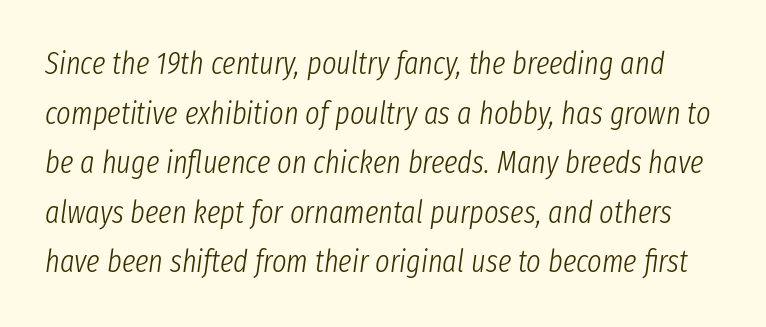
The image shows 31 px light, condensed type, italic (leaning right); set normal line spacing (1.6x), normal letter spacing, not underlined; low stroke contrast and a medium x-height.
